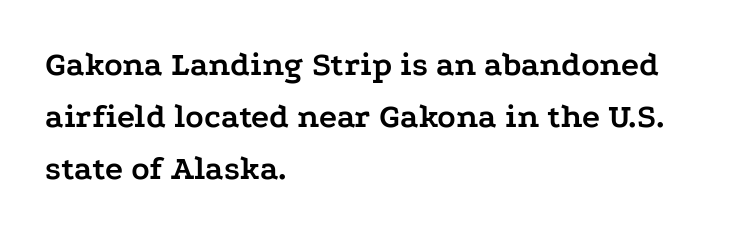
These lines were composed using upright roman letters. A dark, heavy texture on the line: the type is bold. This rendering employs a face with finishing strokes, i.e., a serif. Honestly, the letter spacing is just normal — you wouldn't notice it. Honestly, there is no underline to notice here at all. You could not count columns in this text — the font is proportionally spaced.
